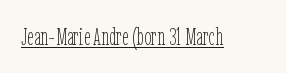
Q: Is the text bold? A: No.
Q: Is the text italic (slanted)? A: No, it is upright.
Q: Is the text underlined? A: Yes.
Q: Is the spacing between letters normal or unusually wide? A: Normal.
